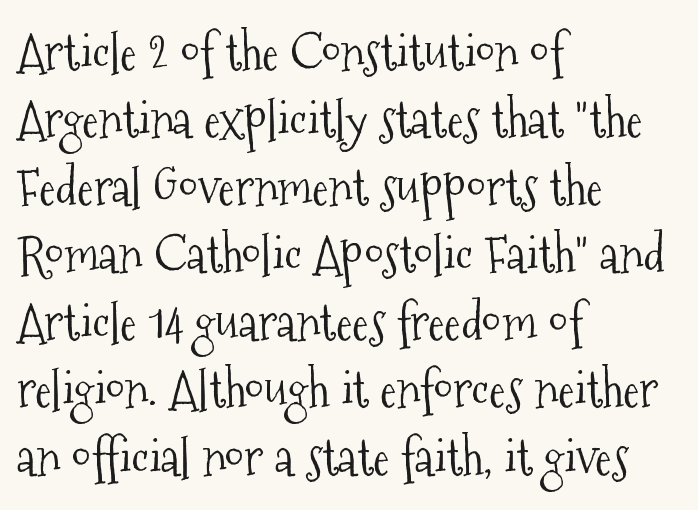
Q: Is the text bold? A: No.
Q: Is the text italic (slanted)? A: No, it is upright.
Q: Is the typeface a serif or a sans-serif typeface? A: Serif.
Q: Is the text underlined? A: No.
Q: How is the paragraph aligned? A: Left-aligned.
Q: Is the spacing between letters normal or unusually wide? A: Normal.
Q: Is the spacing between lines tight, normal or loose? A: Normal.
Q: Width (condensed, normal, or wide)? A: Condensed.
Q: Stroke contrast? A: Medium.
Q: x-height? A: Medium.
Q: Monospaced? A: No.
